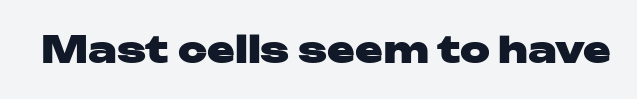
The image shows 37 px heavy, wide sans-serif type, upright; set normal letter spacing, not underlined; low stroke contrast and a medium x-height.
